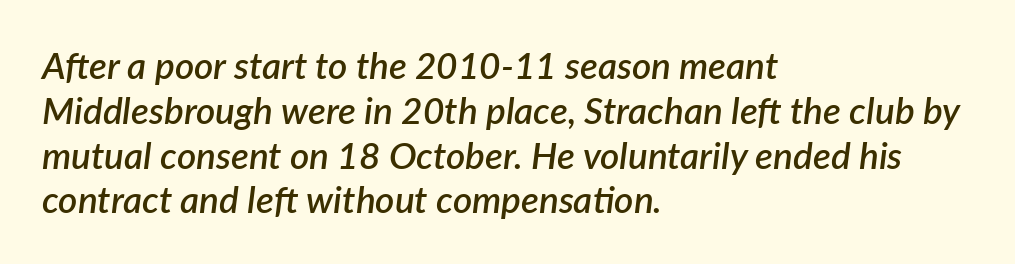
Typeset ragged right — the left edge is the straight one. Do the characters align in a grid? No, the font is proportional. Glyph-to-glyph distance matches everyday printed text. Caption: semibold face, moderately heavy strokes. Bare-footed words on every line.
